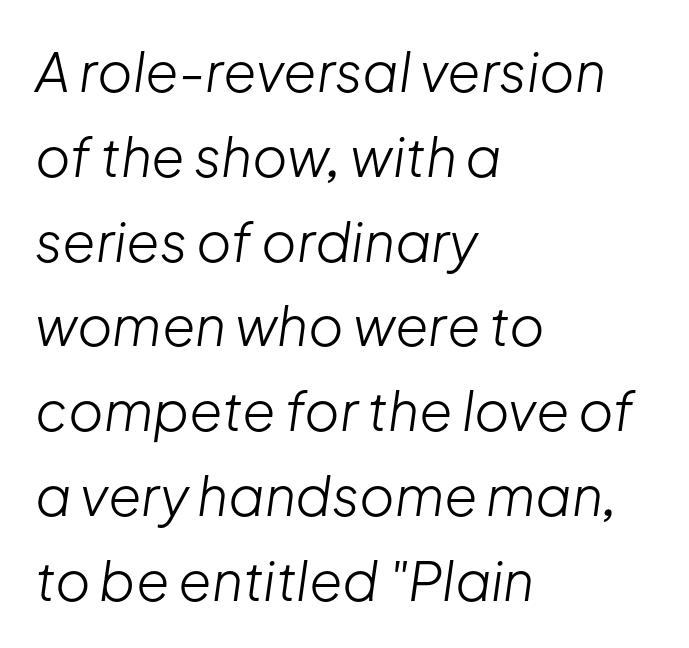
Q: Is the text bold? A: No.
Q: Is the text italic (slanted)? A: Yes, it leans right by about 8 degrees.
Q: Is the text underlined? A: No.
Q: How is the paragraph aligned? A: Left-aligned.
Q: Is the spacing between letters normal or unusually wide? A: Normal.
Q: Is the spacing between lines tight, normal or loose? A: Normal.
Q: Width (condensed, normal, or wide)? A: Normal.
Q: Stroke contrast? A: Low.
Q: x-height? A: Medium.
Q: Monospaced? A: No.
